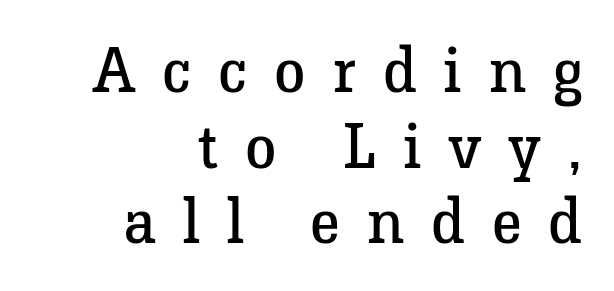
Q: Is the text bold? A: No.
Q: Is the text italic (slanted)? A: No, it is upright.
Q: Is the typeface a serif or a sans-serif typeface? A: Serif.
Q: Is the text underlined? A: No.
Q: How is the paragraph aligned? A: Right-aligned.
Q: Is the spacing between letters normal or unusually wide? A: Unusually wide.
Q: Width (condensed, normal, or wide)? A: Normal.
Q: Stroke contrast? A: Low.
Q: x-height? A: Medium.
Q: Monospaced? A: No.
